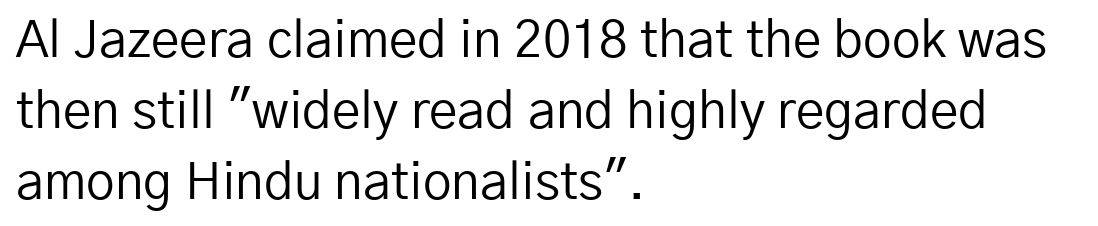
This rendering uses left alignment, leaving the right contour irregular. Ordinary non-slanted type is in use. This sample has the flowing, uneven cadence of proportional lettering. The glyphs in this specimen are sans serif. The cut favours lightness, reaching ordinary text weight at its darkest. The space beneath each line is pristine and unruled.
